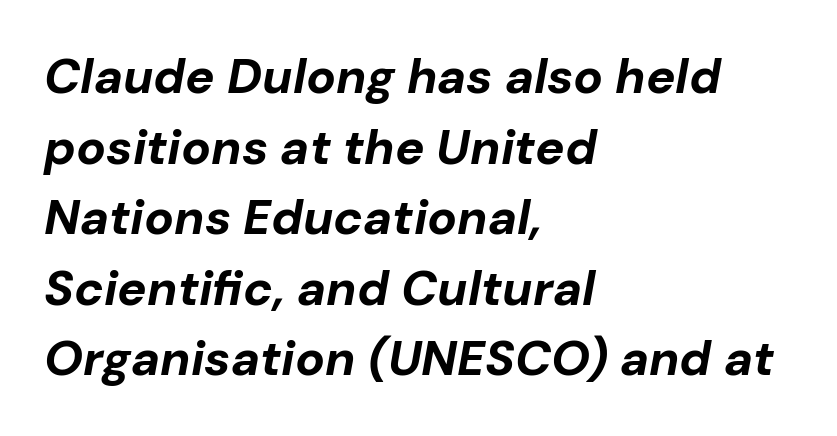
Q: Is the text bold? A: Yes.
Q: Is the text italic (slanted)? A: Yes, it leans right by about 10 degrees.
Q: Is the text underlined? A: No.
Q: How is the paragraph aligned? A: Left-aligned.
Q: Is the spacing between letters normal or unusually wide? A: Normal.
Q: Is the spacing between lines tight, normal or loose? A: Normal.
Q: Width (condensed, normal, or wide)? A: Normal.
Q: Stroke contrast? A: Low.
Q: x-height? A: Medium.
Q: Monospaced? A: No.
